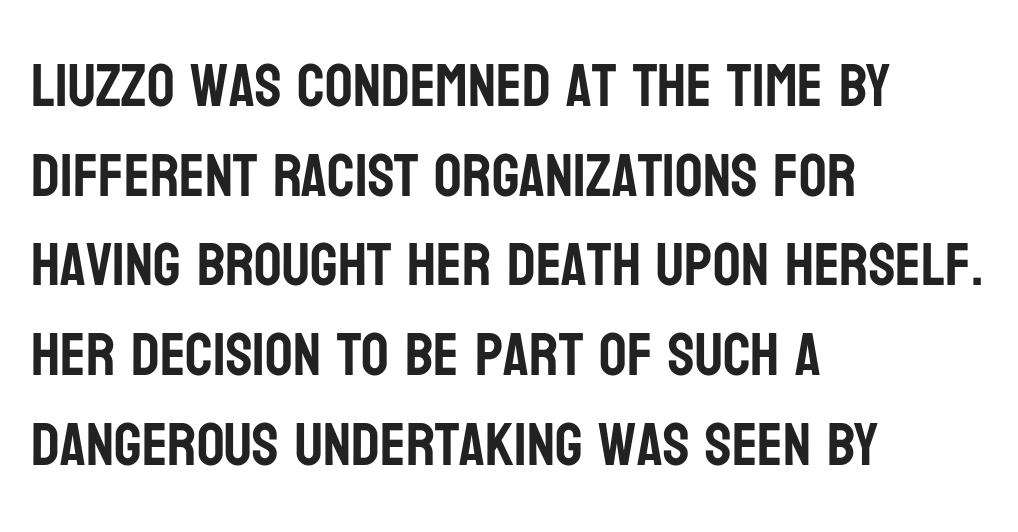
The image shows 61 px condensed sans-serif type, upright; set left-aligned, normal line spacing (1.47x), normal letter spacing, not underlined; low stroke contrast and a large x-height.
